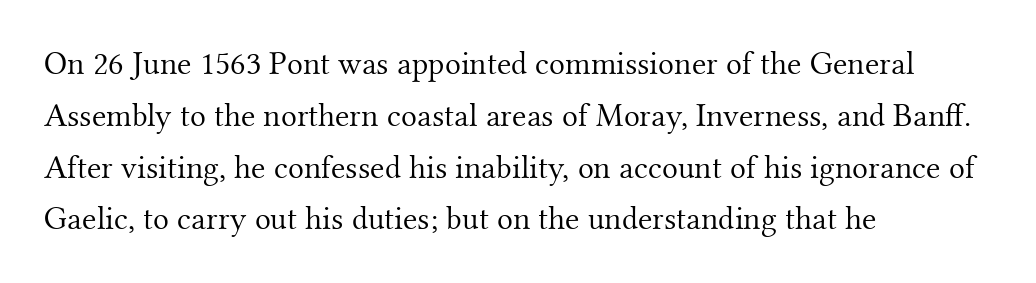
The letters stand straight up with perfectly vertical stems. Varying glyph widths throughout — classic text-font behaviour. Students, note that the glyphs here touch the page at normal intervals. The face looks like a standard text weight, possibly lighter.
